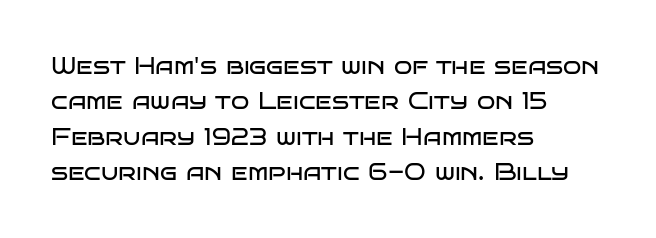
Tracking value appears to be zero — textbook default spacing. Posture: straight, roman, zero tilt. Leftover space on each line is placed entirely after the last word. This is not heavy type; no bold has been used.
